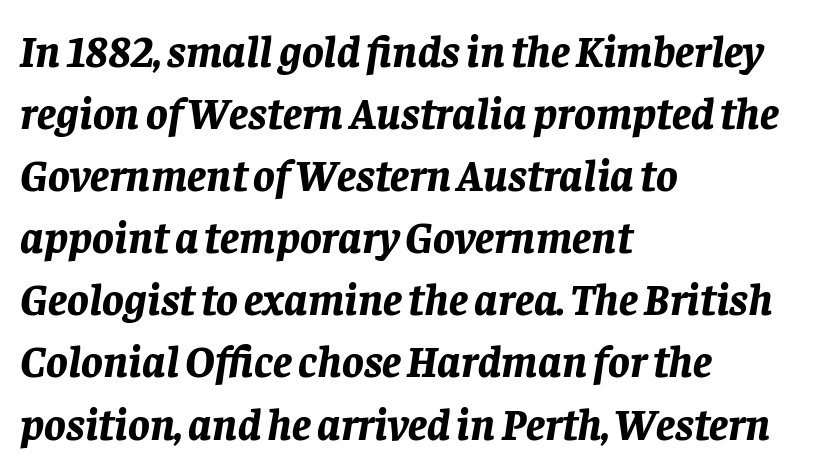
Q: Is the text bold? A: Yes.
Q: Is the text italic (slanted)? A: Yes, it leans right by about 8 degrees.
Q: Is the text underlined? A: No.
Q: How is the paragraph aligned? A: Left-aligned.
Q: Is the spacing between letters normal or unusually wide? A: Normal.
Q: Is the spacing between lines tight, normal or loose? A: Normal.
Q: Width (condensed, normal, or wide)? A: Normal.
Q: Stroke contrast? A: Low.
Q: x-height? A: Large.
Q: Monospaced? A: No.
